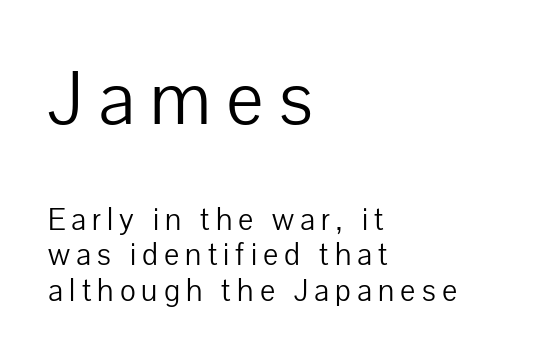
The image shows 79 px light sans-serif type, upright; set left-aligned, tight line spacing (1.11x), not underlined; the first (top) block is 2.47x larger; low stroke contrast and a medium x-height.
